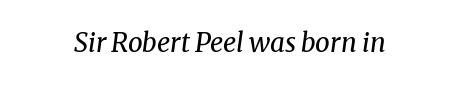
No chunkiness to these letters — they're not bold. Is the type slanted? Yes — the strokes lean at a clear angle. The baseline area is clear. The face used here is rendered with its standard letterfit.
